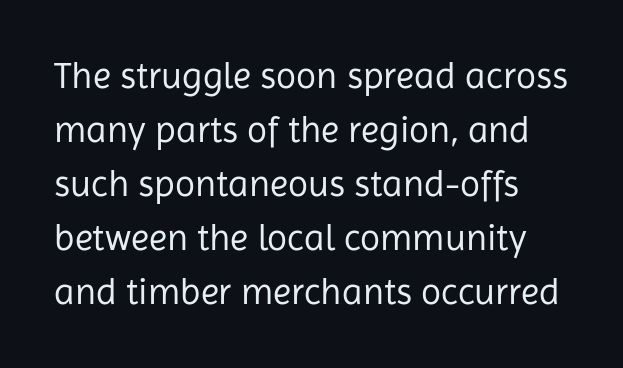
Each letter keeps its own natural width here, so spacing adapts to shape. Every character sits straight up, as roman type does. Is the letter spacing exaggerated? No — it looks like the ordinary default. Leading matches the norm, producing a regular column. Is this a sans? Yes — the strokes have no serifs.
